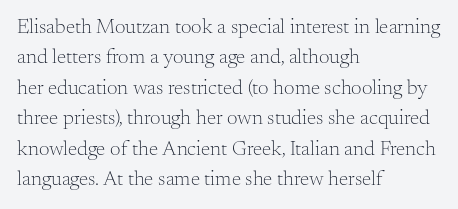
{"italic": "no", "bold": "no", "underline": "no", "align": "left", "line_spacing": "normal", "line_spacing_ratio": 1.45, "letter_spacing": "normal", "letter_spacing_em": 0.0, "glyph_px": 21}
